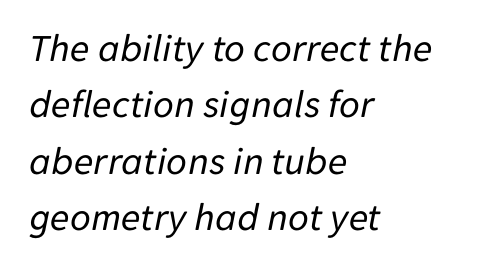
The image shows 40 px regular-weight type, italic (leaning right); set left-aligned, normal line spacing (1.41x), normal letter spacing, not underlined; low stroke contrast and a medium x-height.
